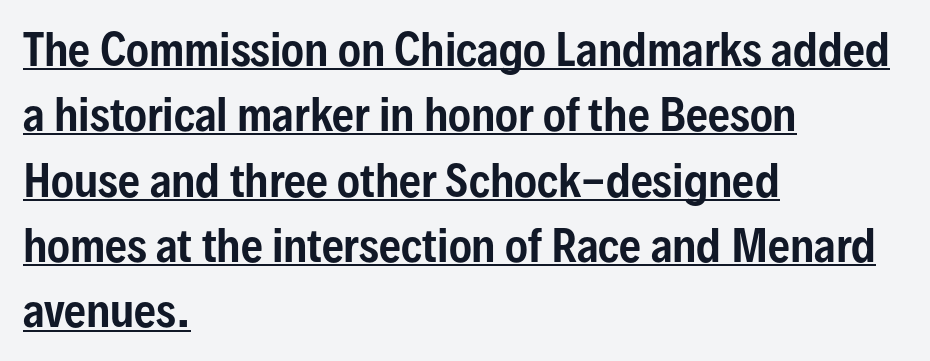
In terms of posture, this sample is upright. Each word holds together tightly as a unit, with standard inter-letter gaps. A typesetter would call this leading conventional body-copy spacing. The paragraph has a hard left edge and a soft right edge. Is there an underline? Yes — a line sits under the letters. These lines are rendered in a variable-pitch font.
